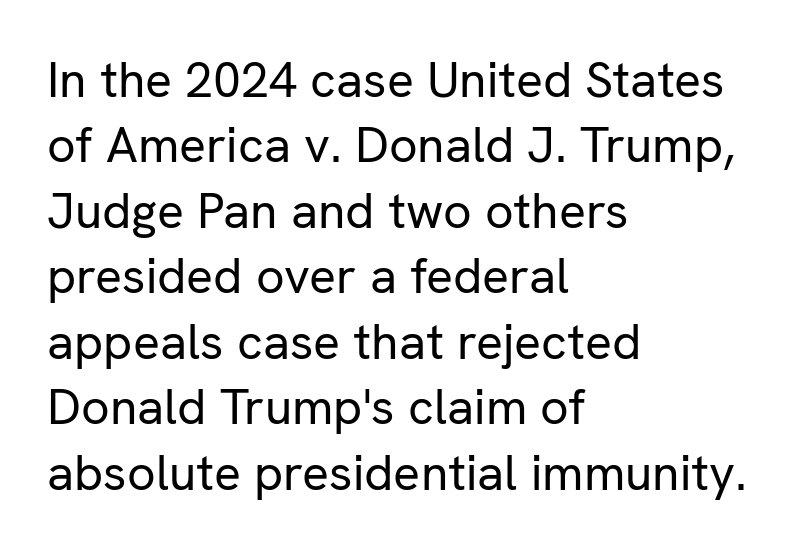
{"serif": "no", "italic": "no", "bold": "no", "weight": "regular", "width": "normal", "stroke_contrast": "low", "x_height": "medium", "monospaced": "no", "underline": "no", "align": "left", "line_spacing": "normal", "line_spacing_ratio": 1.31, "letter_spacing": "normal", "letter_spacing_em": 0.0, "glyph_px": 50}
